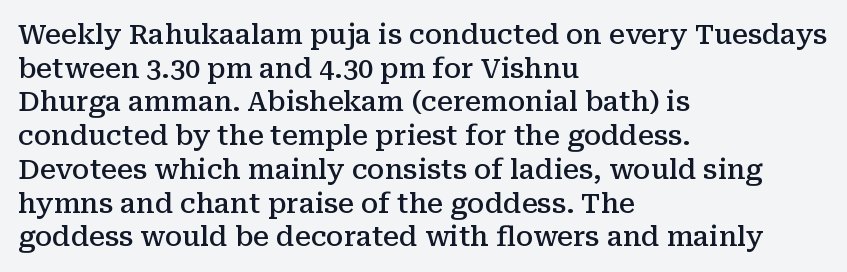
The image shows 27 px text type, upright; set left-aligned, normal line spacing (1.25x), normal letter spacing, not underlined.
